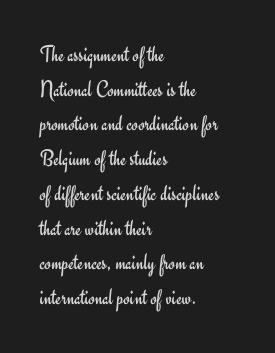
Is the block centered? No — it sits flush against the left margin. Standard letterfit; no display-style spreading of the glyphs. This is not heavy type; no bold has been used.
